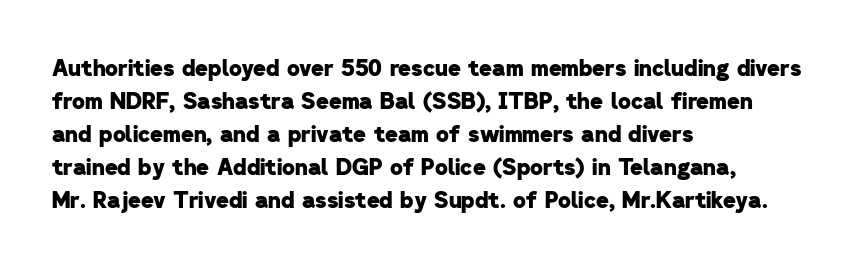
Q: Is the text bold? A: Yes.
Q: Is the text underlined? A: No.
Q: How is the paragraph aligned? A: Left-aligned.
Q: Is the spacing between letters normal or unusually wide? A: Normal.
Q: Is the spacing between lines tight, normal or loose? A: Normal.
